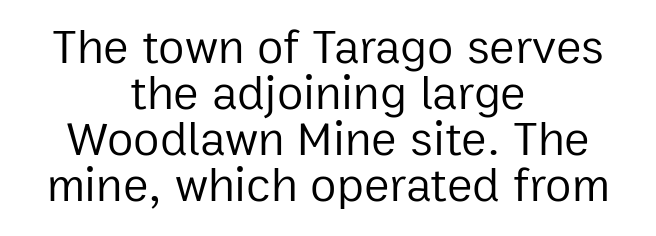
The image shows 48 px regular-weight sans-serif type, upright; set centered, tight line spacing (0.96x), normal letter spacing, not underlined; low stroke contrast and a medium x-height.
